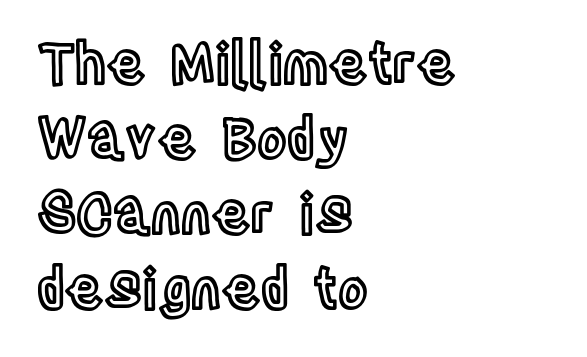
Q: Is the text italic (slanted)? A: No, it is upright.
Q: Is the text underlined? A: No.
Q: How is the paragraph aligned? A: Left-aligned.
Q: Is the spacing between letters normal or unusually wide? A: Normal.
Q: Is the spacing between lines tight, normal or loose? A: Normal.
Q: Width (condensed, normal, or wide)? A: Condensed.
Q: x-height? A: Large.
Q: Monospaced? A: No.
